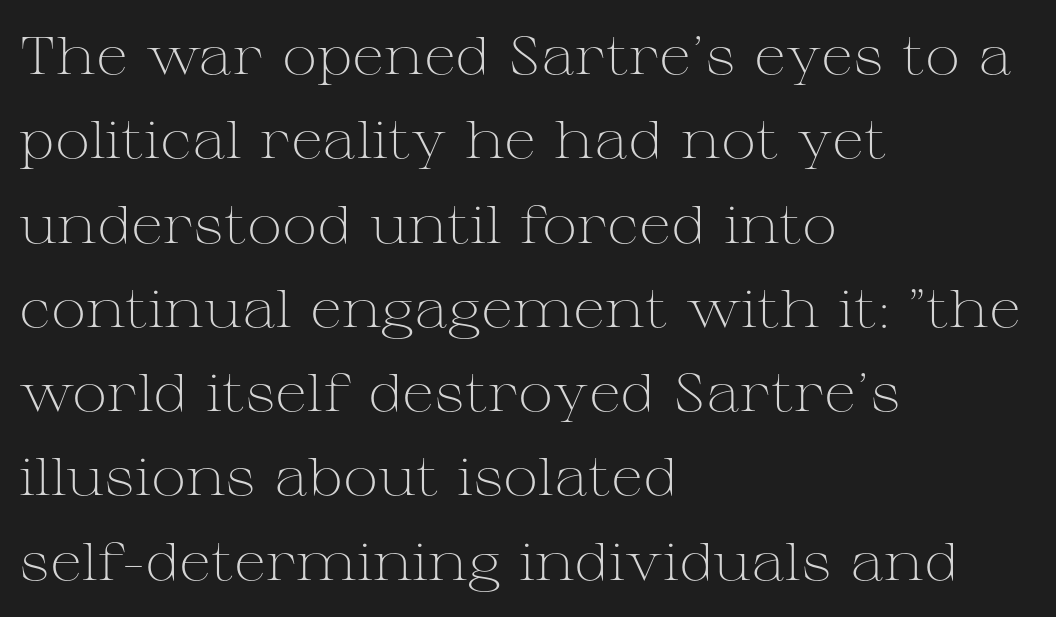
Horizontal alignment here is leftward, the default for most running prose. Weight: in the light-to-regular range. Tracking here is standard; glyphs follow each other at the usual distance. Font category for this specimen: serif.
